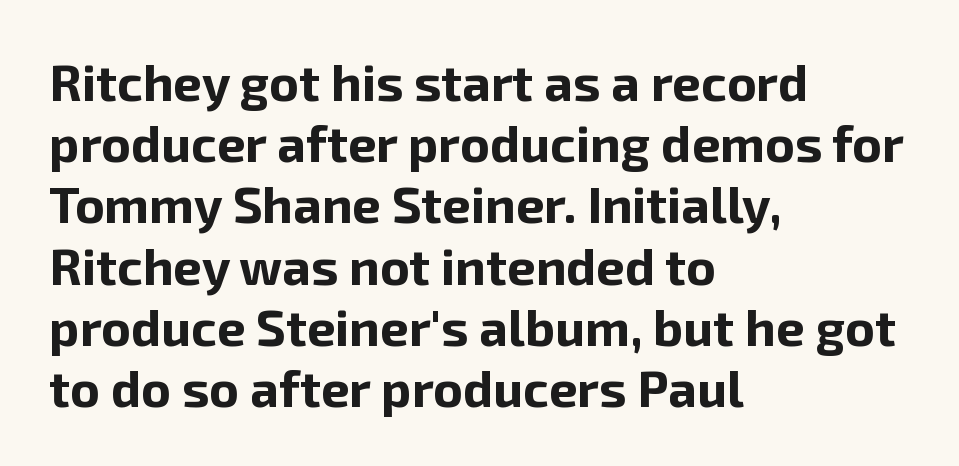
A bare baseline throughout the passage. Tracking here is standard; glyphs follow each other at the usual distance. Think of a printed novel: that variable character pitch is what you see here. Is there any slant? The stems are plumb.
